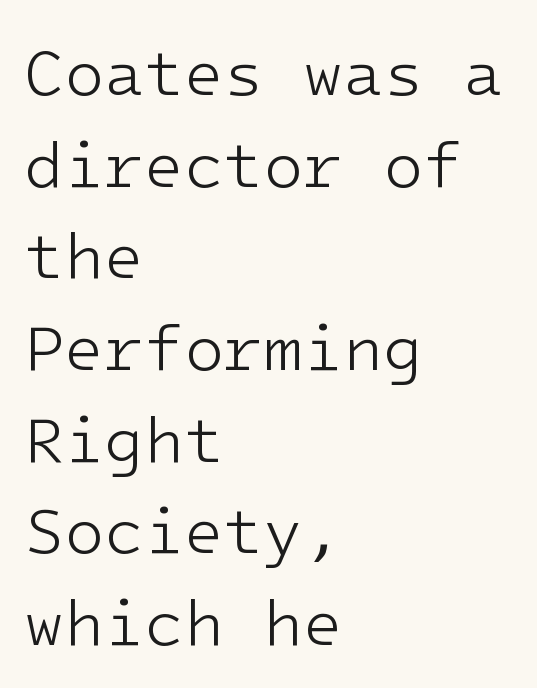
If you drew a ruler down the left edge, every line would touch it. Stems and bowls with no extra thickness — not bold. This is roman type, the default non-slanted kind. The foot of each line stays bare and open. Quick note: interline space is typical. Regarding serifs, this sample does without them.
